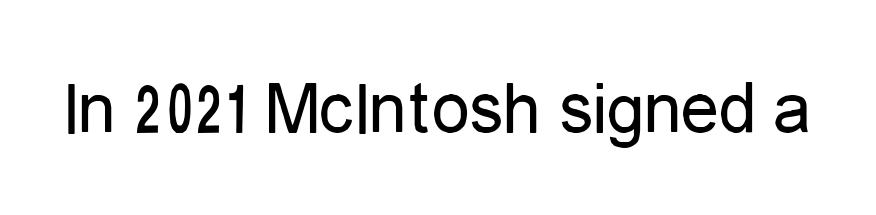
Q: Is the text bold? A: No.
Q: Is the text italic (slanted)? A: No, it is upright.
Q: Is the typeface a serif or a sans-serif typeface? A: Sans-serif.
Q: Is the text underlined? A: No.
Q: Is the spacing between letters normal or unusually wide? A: Normal.
Q: Width (condensed, normal, or wide)? A: Condensed.
Q: Stroke contrast? A: Low.
Q: x-height? A: Medium.
Q: Monospaced? A: No.
